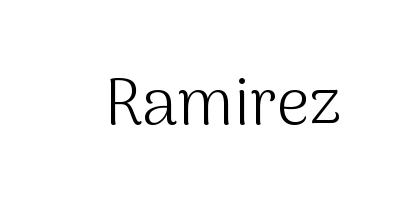
Rule under the text: the space is simply empty. Does the lettering tilt? It doesn't — this is upright. The typeface has the unassuming heft of standard copy or less. Font category for this specimen: sans-serif.
